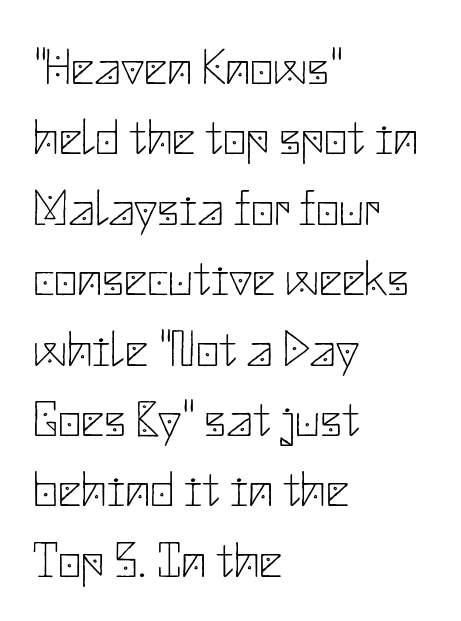
{"serif": "no", "italic": "no", "bold": "no", "weight": "thin", "width": "normal", "stroke_contrast": "low", "x_height": "small", "underline": "no", "align": "left", "line_spacing": "normal", "line_spacing_ratio": 1.38, "letter_spacing": "normal", "letter_spacing_em": 0.0, "glyph_px": 51}
